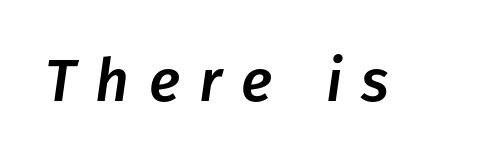
The rendering inserts visible extra space after every character. A clean baseline with only descenders dipping below it. Is this a fixed-width face? No — the glyphs have proportional, varying widths. Emphasis-style slanted type is in use.
